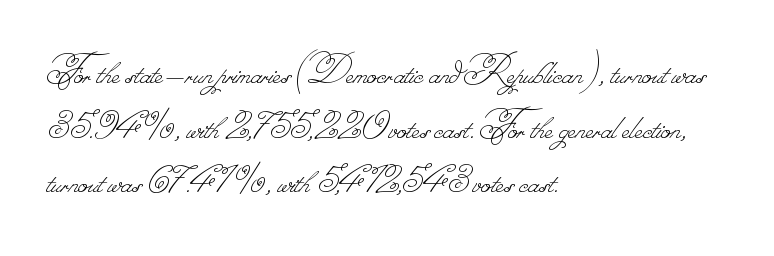
Q: Is the text bold? A: No.
Q: Is the text underlined? A: No.
Q: How is the paragraph aligned? A: Left-aligned.
Q: Is the spacing between letters normal or unusually wide? A: Normal.
Q: Is the spacing between lines tight, normal or loose? A: Normal.
Q: Width (condensed, normal, or wide)? A: Normal.
Q: Stroke contrast? A: Low.
Q: Monospaced? A: No.
